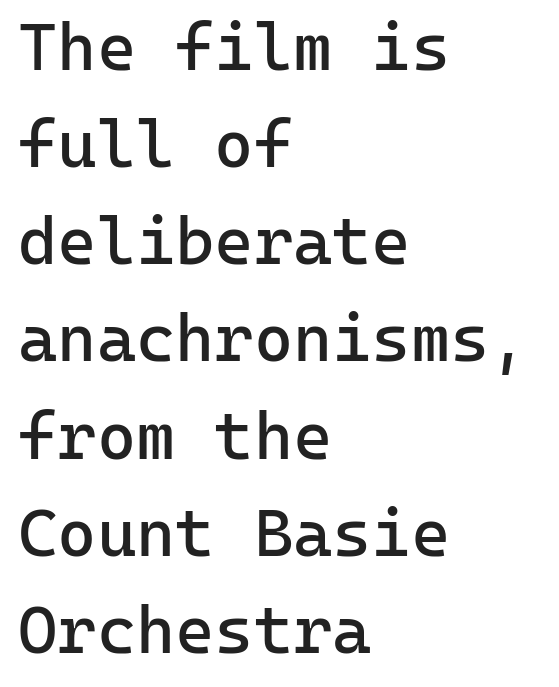
Stroke terminals: plain, sans-serif. Short note: letters normally spaced. Visually the block forms a straight wall on the left and a jagged coastline on the right. Designer's note — italics off, roman on.
